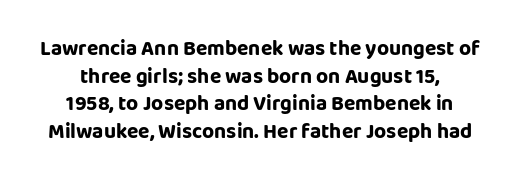
Q: Is the text bold? A: Yes.
Q: Is the text italic (slanted)? A: No, it is upright.
Q: Is the text underlined? A: No.
Q: How is the paragraph aligned? A: Centered.
Q: Is the spacing between letters normal or unusually wide? A: Normal.
Q: Is the spacing between lines tight, normal or loose? A: Normal.
